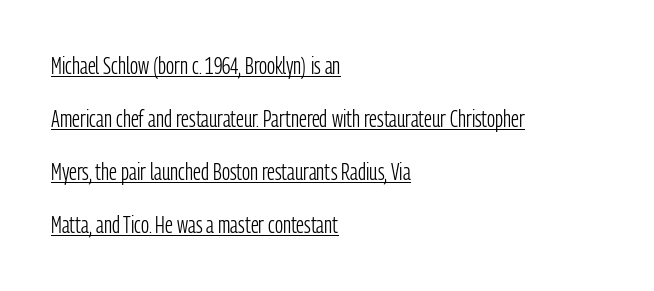
The image shows 23 px text type, upright; set left-aligned, loose line spacing (2.31x), normal letter spacing, underlined.
